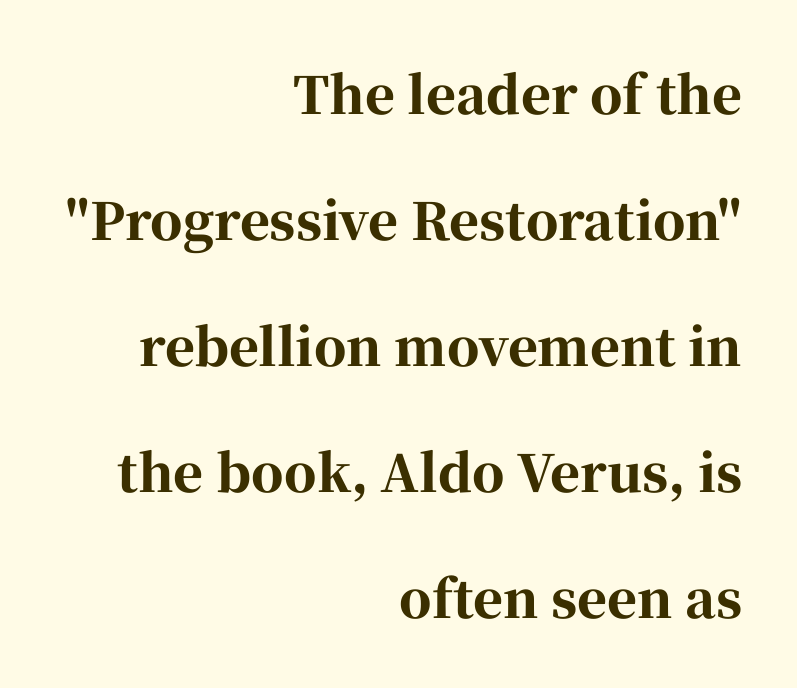
Q: Is the text bold? A: Yes.
Q: Is the text italic (slanted)? A: No, it is upright.
Q: Is the typeface a serif or a sans-serif typeface? A: Serif.
Q: Is the text underlined? A: No.
Q: How is the paragraph aligned? A: Right-aligned.
Q: Is the spacing between letters normal or unusually wide? A: Normal.
Q: Is the spacing between lines tight, normal or loose? A: Loose.
Q: Width (condensed, normal, or wide)? A: Normal.
Q: Stroke contrast? A: High.
Q: x-height? A: Medium.
Q: Monospaced? A: No.
